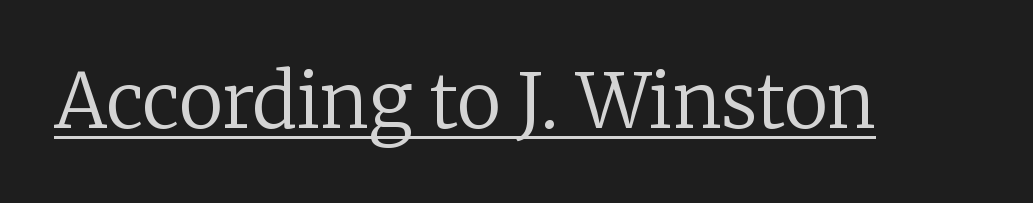
The glyphs are accompanied by a horizontal stroke just below them. The type family on display is of the serif kind. Note the varied advance widths — an 'i' is clearly narrower than an 'm'. When letters stand straight like this, we call the style roman or upright. Default kerning and tracking; the words read as compact shapes. Weight: in the light-to-regular range.
